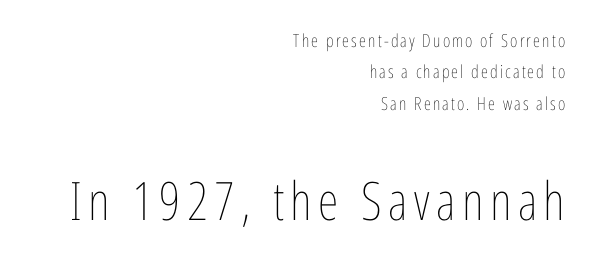
The image shows 53 px thin, condensed type, upright; set right-aligned, line spacing 1.74x, not underlined; the second (bottom) block is 2.94x larger; low stroke contrast and a medium x-height.
